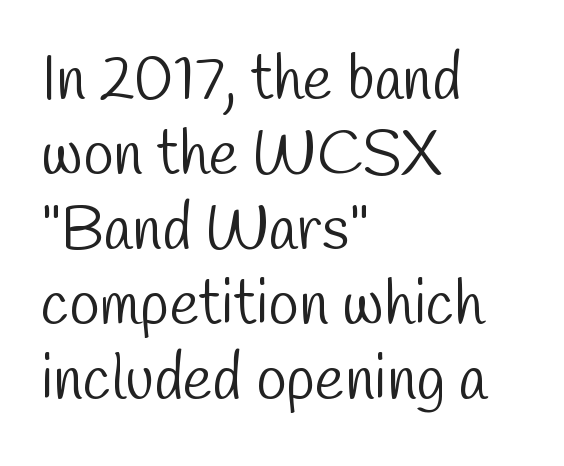
Q: Is the text bold? A: No.
Q: Is the typeface a serif or a sans-serif typeface? A: Sans-serif.
Q: Is the text underlined? A: No.
Q: How is the paragraph aligned? A: Left-aligned.
Q: Is the spacing between letters normal or unusually wide? A: Normal.
Q: Width (condensed, normal, or wide)? A: Condensed.
Q: Stroke contrast? A: Low.
Q: x-height? A: Medium.
Q: Monospaced? A: No.
